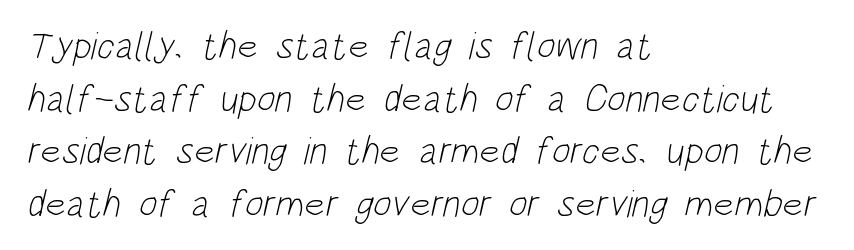
{"serif": "no", "bold": "no", "weight": "light", "width": "condensed", "stroke_contrast": "low", "x_height": "large", "monospaced": "no", "underline": "no", "align": "left", "line_spacing": "normal", "line_spacing_ratio": 1.35, "letter_spacing": "normal", "letter_spacing_em": 0.0, "glyph_px": 39}
